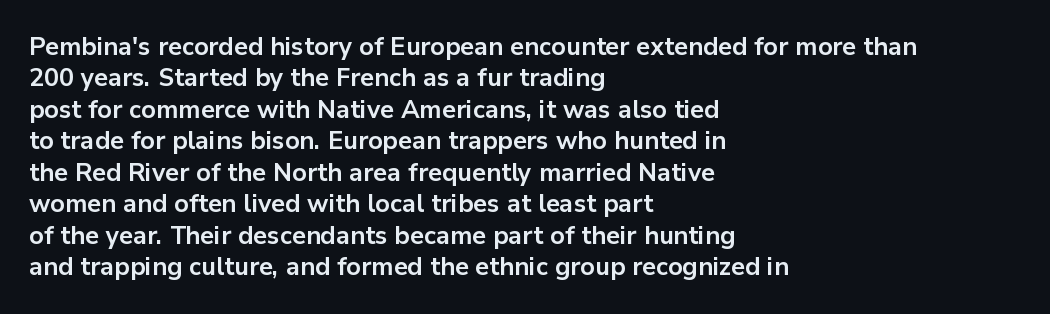
{"italic": "no", "bold": "yes", "underline": "no", "align": "left", "line_spacing": "normal", "line_spacing_ratio": 1.26, "letter_spacing": "normal", "letter_spacing_em": 0.0, "glyph_px": 25}
